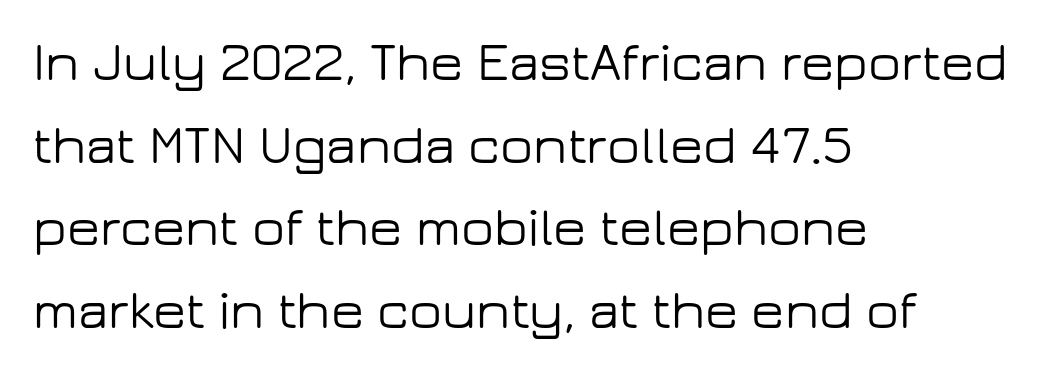
These lines are rendered in a variable-pitch font. Layout note: lines flush left. Caption: standard tracking, unaltered. Unlike italic type, these characters show no tilt at all. The glyphs are unaccompanied by any horizontal stroke below them. Font category for this specimen: sans-serif.
